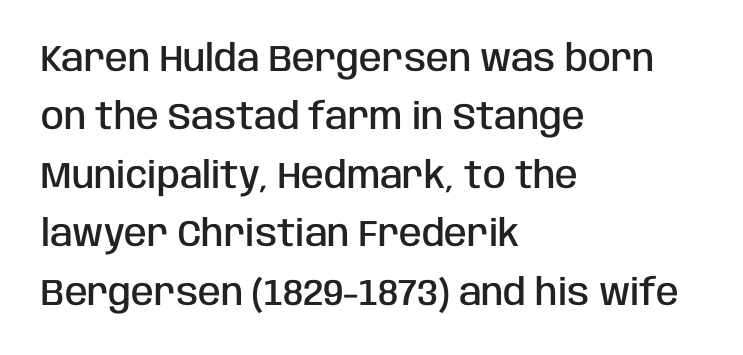
{"serif": "no", "italic": "no", "bold": "semi", "weight": "semibold", "width": "condensed", "stroke_contrast": "low", "x_height": "large", "monospaced": "no", "underline": "no", "align": "left", "line_spacing": "normal", "line_spacing_ratio": 1.58, "letter_spacing": "normal", "letter_spacing_em": 0.0, "glyph_px": 37}
